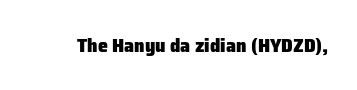
{"italic": "no", "bold": "yes", "underline": "no", "letter_spacing": "normal", "letter_spacing_em": 0.0, "glyph_px": 20}
